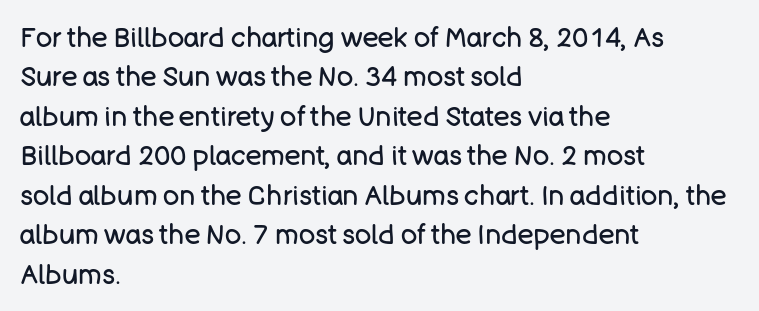
Quick note: not italic, upright. Is the stroke heavy? The answer is a plain regular-or-lighter. The setting favours the left margin, as ordinary paragraphs usually do. Has an underline been added? It has not. Tracking here is standard; glyphs follow each other at the usual distance. Line spacing here is normal.
